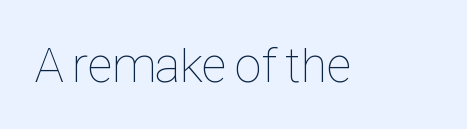
This reads as an unemphasized weight, regular at the heaviest. When letters stand straight like this, we call the style roman or upright. Has an underline been added? It has not. The face used here is proportionally spaced, like ordinary book or web type. Students, note that the glyphs here touch the page at normal intervals.
